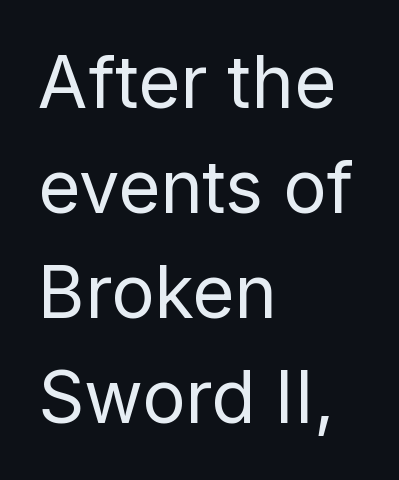
The image shows 72 px regular-weight sans-serif type, upright; set left-aligned, normal line spacing (1.46x), normal letter spacing, not underlined; low stroke contrast and a medium x-height.
